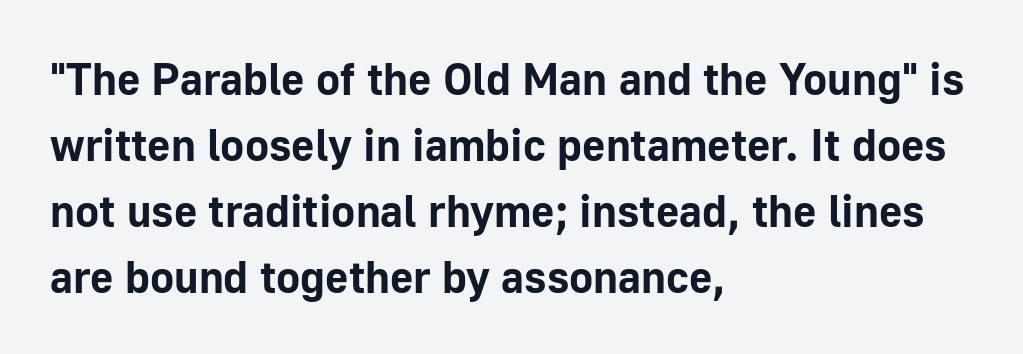
The glyphs in this specimen are sans serif. Is this a fixed-width face? No — the glyphs have proportional, varying widths. These lines sit exactly where default settings would place them. Check under the words: just untouched page.
